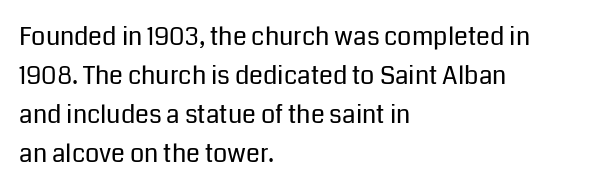
Q: Is the text bold? A: No.
Q: Is the text italic (slanted)? A: No, it is upright.
Q: Is the text underlined? A: No.
Q: How is the paragraph aligned? A: Left-aligned.
Q: Is the spacing between letters normal or unusually wide? A: Normal.
Q: Is the spacing between lines tight, normal or loose? A: Normal.
